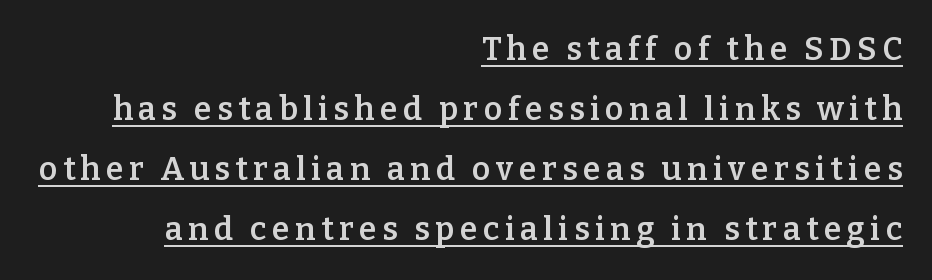
The image shows 32 px semibold serif type, upright; set right-aligned, line spacing 1.88x, underlined; low stroke contrast and a medium x-height.
